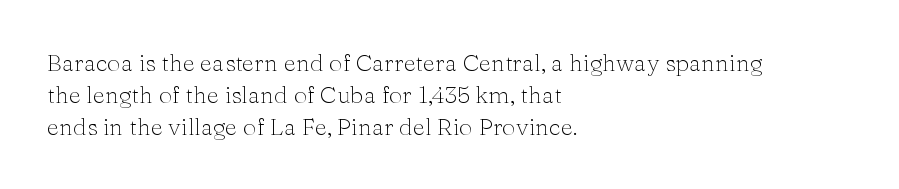
The image shows 24 px text type, upright; set left-aligned, normal line spacing (1.33x), normal letter spacing, not underlined.
